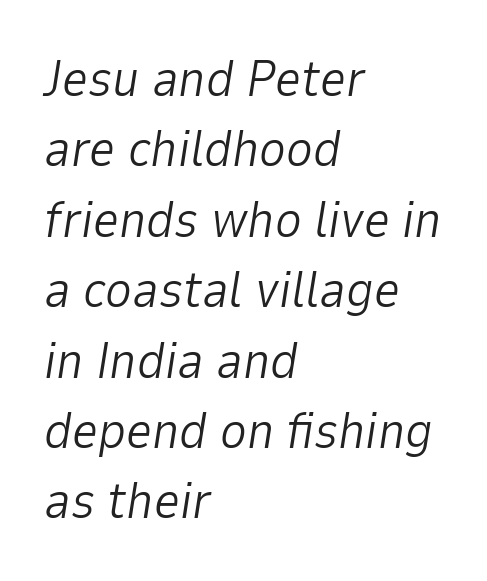
Notice how descenders clear the ascenders below comfortably — that's standard leading. This sample has the flowing, uneven cadence of proportional lettering. Glance below the letters and you will spot only blank space. Think standard paragraph weight, or any step lighter than that. Observe the ordinary spacing: letters are neighbours, not strangers.
